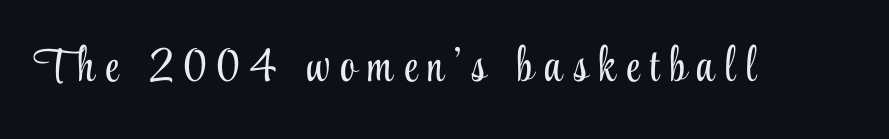
The baseline area is clear. A serif font was chosen for this passage. A typesetter would call this proportional, since set widths differ per character. Inter-character spacing is expanded well beyond the font's built-in metrics.
